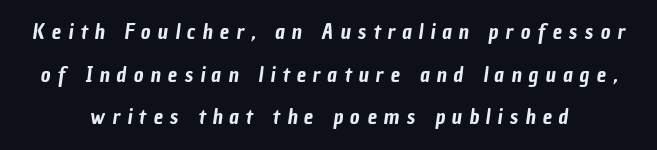
{"underline": "no", "align": "center", "line_spacing": "loose", "line_spacing_ratio": 2.03, "letter_spacing": "wide", "letter_spacing_em": 0.34, "glyph_px": 21}
